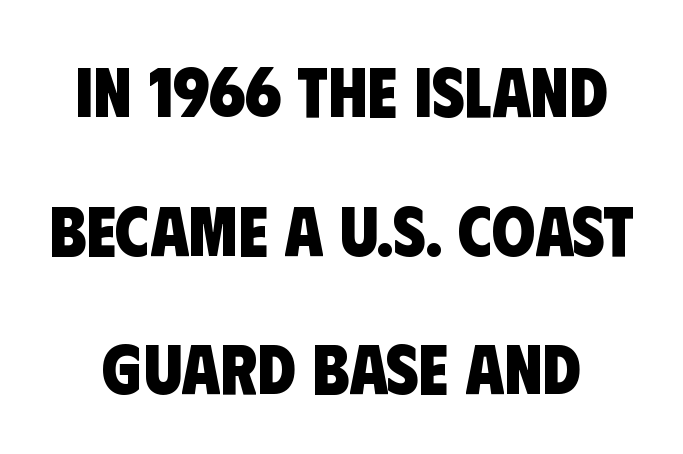
The image shows 70 px heavy, condensed sans-serif type; set loose line spacing (1.98x), normal letter spacing, not underlined; low stroke contrast and a large x-height.
